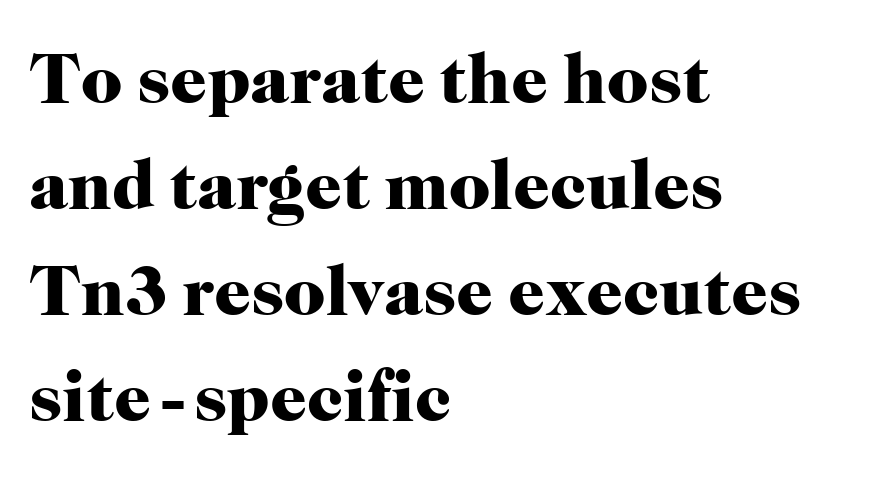
Q: Is the text bold? A: Yes.
Q: Is the text italic (slanted)? A: No, it is upright.
Q: Is the typeface a serif or a sans-serif typeface? A: Serif.
Q: Is the text underlined? A: No.
Q: How is the paragraph aligned? A: Left-aligned.
Q: Is the spacing between letters normal or unusually wide? A: Normal.
Q: Is the spacing between lines tight, normal or loose? A: Normal.
Q: Width (condensed, normal, or wide)? A: Normal.
Q: Stroke contrast? A: High.
Q: x-height? A: Medium.
Q: Monospaced? A: No.
